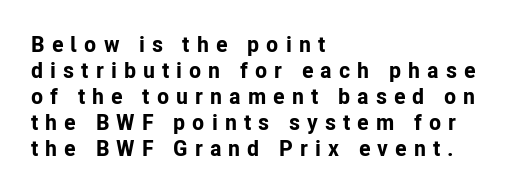
The image shows 22 px bold type, upright; set left-aligned, line spacing 1.18x, unusually wide letter spacing (+0.32 em), not underlined.
